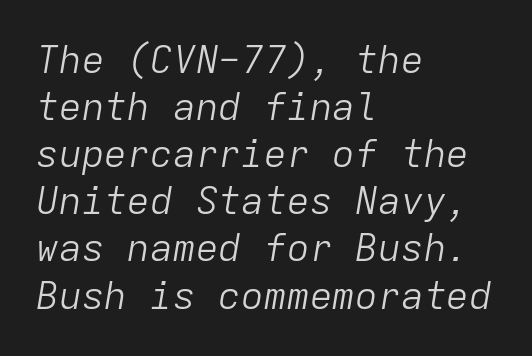
{"italic": "yes", "lean": "right", "slant_degrees": 9, "bold": "no", "weight": "light", "width": "normal", "stroke_contrast": "low", "x_height": "medium", "monospaced": "yes", "underline": "no", "align": "left", "line_spacing_ratio": 1.24, "letter_spacing": "normal", "letter_spacing_em": 0.0, "glyph_px": 38}
